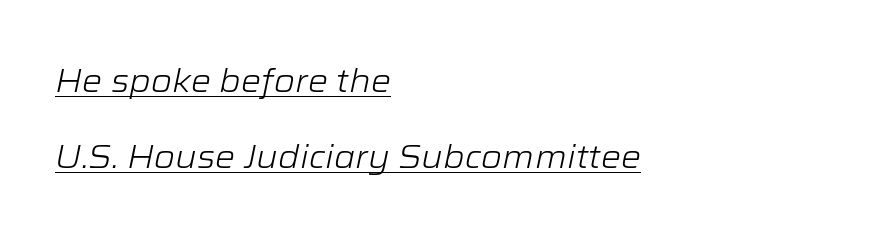
The image shows 32 px light, wide type, italic (leaning right); set left-aligned, loose line spacing (2.38x), normal letter spacing, underlined; low stroke contrast and a medium x-height.
